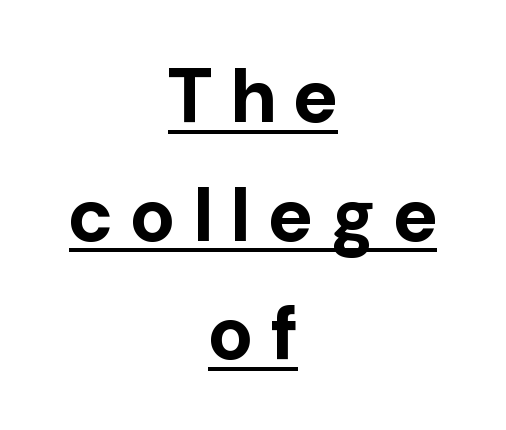
{"serif": "no", "italic": "no", "bold": "yes", "weight": "bold", "width": "normal", "stroke_contrast": "low", "x_height": "medium", "monospaced": "no", "underline": "yes", "align": "center", "line_spacing": "normal", "line_spacing_ratio": 1.56, "letter_spacing": "wide", "letter_spacing_em": 0.25, "glyph_px": 76}
